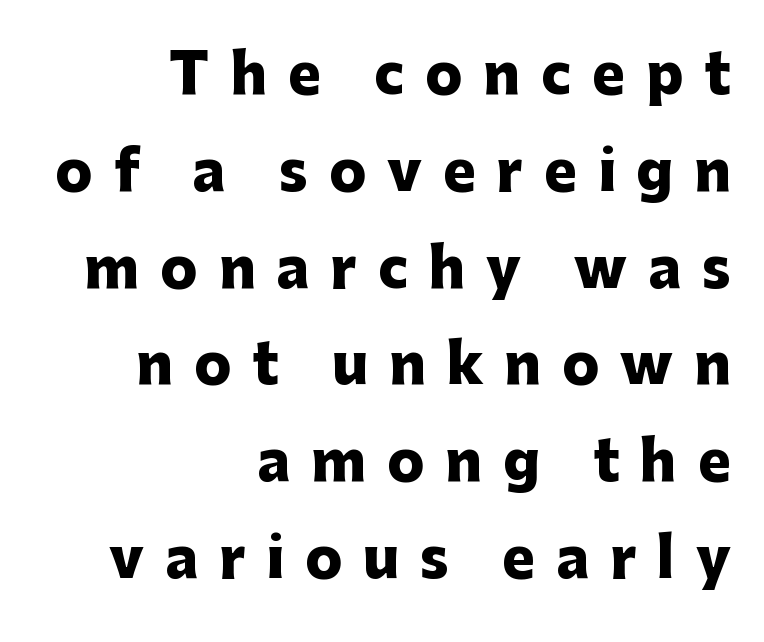
The image shows 55 px heavy sans-serif type, upright; set right-aligned, line spacing 1.76x, unusually wide letter spacing (+0.38 em), not underlined; low stroke contrast and a medium x-height.
